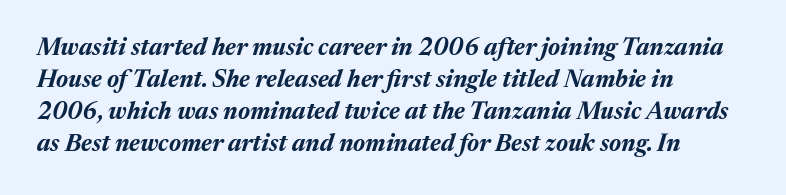
Vertical spacing — default. What weight is shown? A full bold with thick strokes. Emphasis-style slanted type is in use. This rendering leaves character spacing at its baseline value. Check the space under the baseline: it is left empty.
